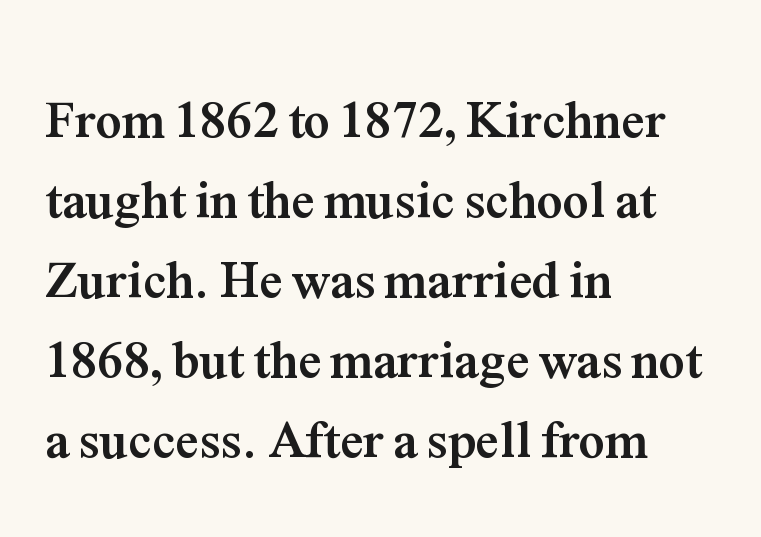
{"serif": "yes", "italic": "no", "bold": "yes", "weight": "semibold", "width": "normal", "stroke_contrast": "medium", "x_height": "medium", "monospaced": "no", "underline": "no", "align": "left", "line_spacing": "normal", "line_spacing_ratio": 1.54, "letter_spacing": "normal", "letter_spacing_em": 0.0, "glyph_px": 52}
